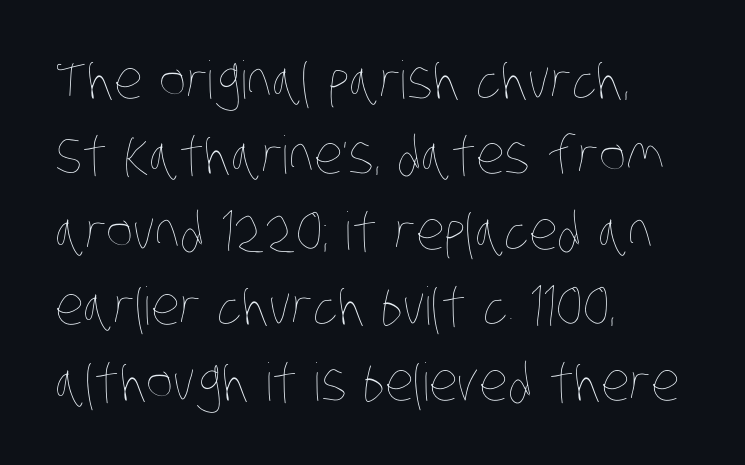
The image shows 52 px thin, condensed type; set left-aligned, normal line spacing (1.45x), normal letter spacing, not underlined; low stroke contrast and a large x-height.
